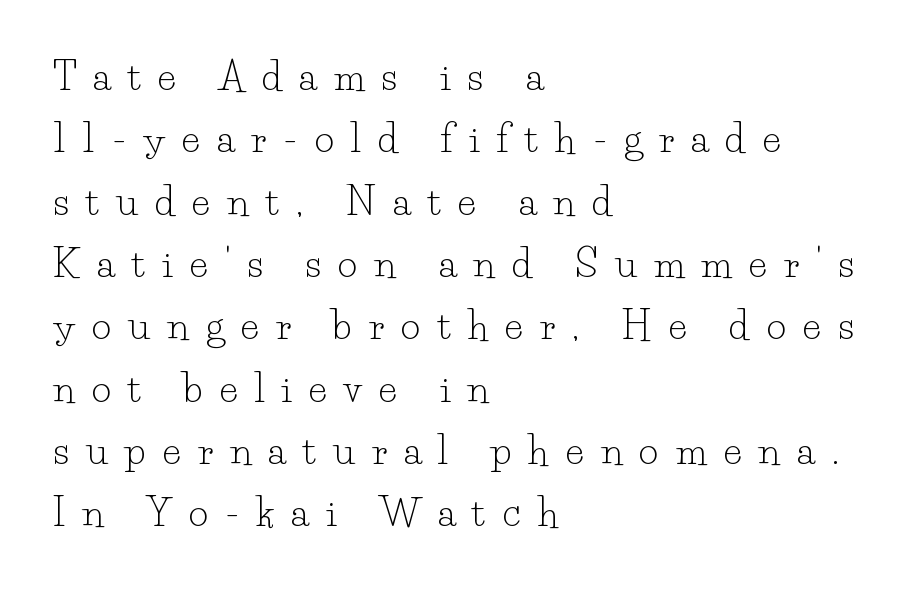
{"serif": "yes", "italic": "no", "bold": "no", "weight": "light", "width": "normal", "stroke_contrast": "low", "x_height": "small", "monospaced": "no", "underline": "no", "align": "left", "line_spacing": "normal", "line_spacing_ratio": 1.64, "letter_spacing": "wide", "letter_spacing_em": 0.45, "glyph_px": 38}
